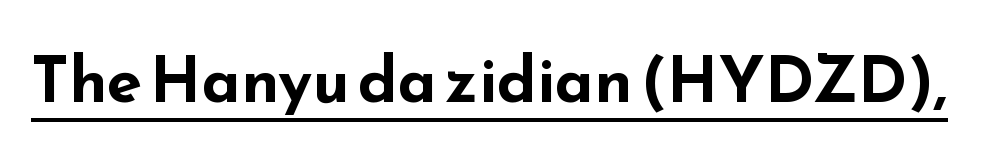
Q: Is the text bold? A: Yes.
Q: Is the text italic (slanted)? A: No, it is upright.
Q: Is the typeface a serif or a sans-serif typeface? A: Sans-serif.
Q: Is the text underlined? A: Yes.
Q: Is the spacing between letters normal or unusually wide? A: Normal.
Q: Width (condensed, normal, or wide)? A: Wide.
Q: Stroke contrast? A: Low.
Q: x-height? A: Small.
Q: Monospaced? A: No.
